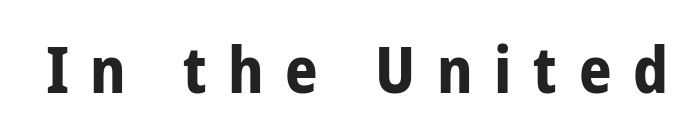
Q: Is the text bold? A: Yes.
Q: Is the text italic (slanted)? A: No, it is upright.
Q: Is the typeface a serif or a sans-serif typeface? A: Sans-serif.
Q: Is the text underlined? A: No.
Q: Is the spacing between letters normal or unusually wide? A: Unusually wide.
Q: Width (condensed, normal, or wide)? A: Condensed.
Q: Stroke contrast? A: Low.
Q: x-height? A: Medium.
Q: Monospaced? A: No.
